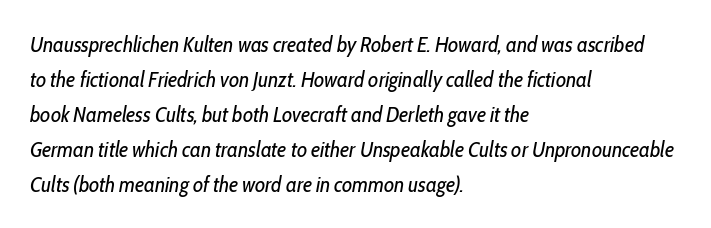
The image shows 22 px text type, italic (leaning right); set left-aligned, normal line spacing (1.59x), normal letter spacing, not underlined.
